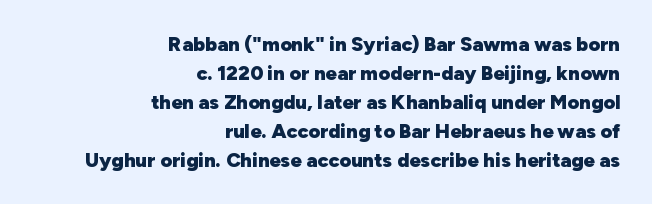
{"italic": "no", "bold": "yes", "underline": "no", "align": "right", "line_spacing": "normal", "line_spacing_ratio": 1.45, "letter_spacing": "normal", "letter_spacing_em": 0.0, "glyph_px": 20}
